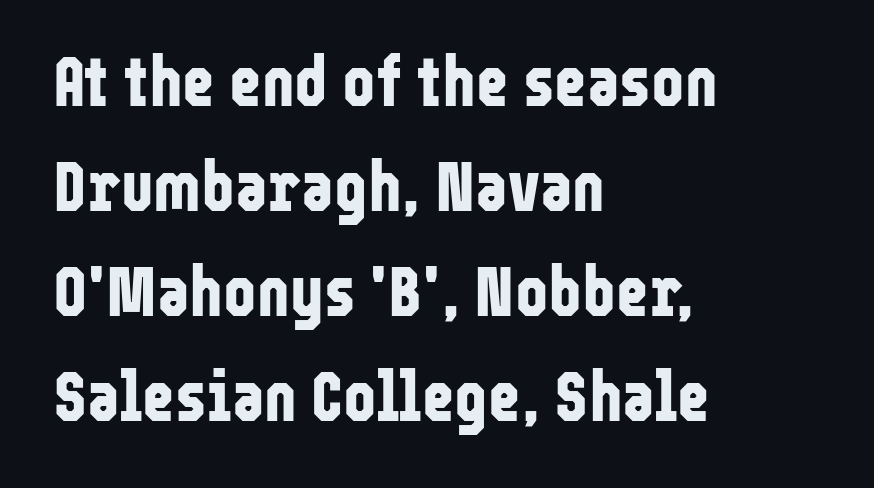
Q: Is the text bold? A: Yes.
Q: Is the text italic (slanted)? A: No, it is upright.
Q: Is the typeface a serif or a sans-serif typeface? A: Sans-serif.
Q: Is the text underlined? A: No.
Q: How is the paragraph aligned? A: Left-aligned.
Q: Is the spacing between letters normal or unusually wide? A: Normal.
Q: Is the spacing between lines tight, normal or loose? A: Normal.
Q: Width (condensed, normal, or wide)? A: Condensed.
Q: Stroke contrast? A: Low.
Q: x-height? A: Medium.
Q: Monospaced? A: No.
